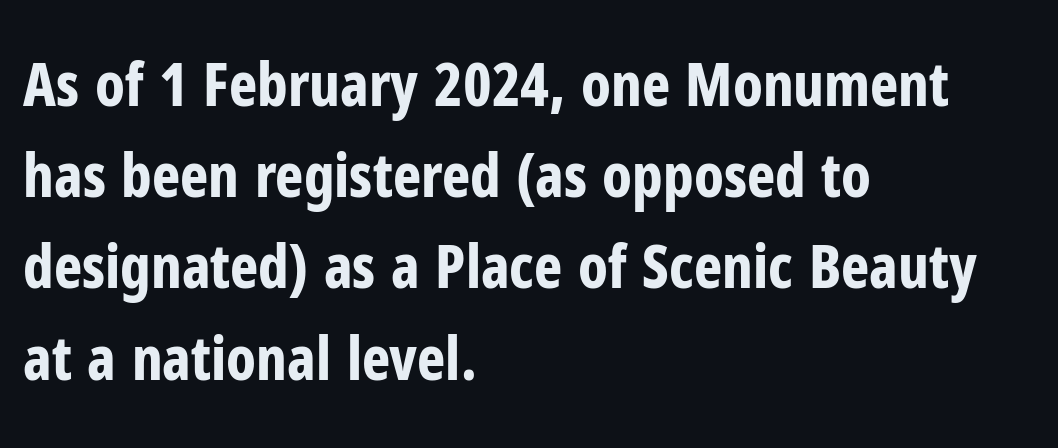
The space beneath each line is pristine and unruled. Nope, no serifs anywhere on these letters. Spacing verdict: proportional, widths tailored to each character. Ordinary non-slanted type is in use. Interline gaps are of average width in this sample. This sample is left-justified, so line endings fall wherever the words run out.
